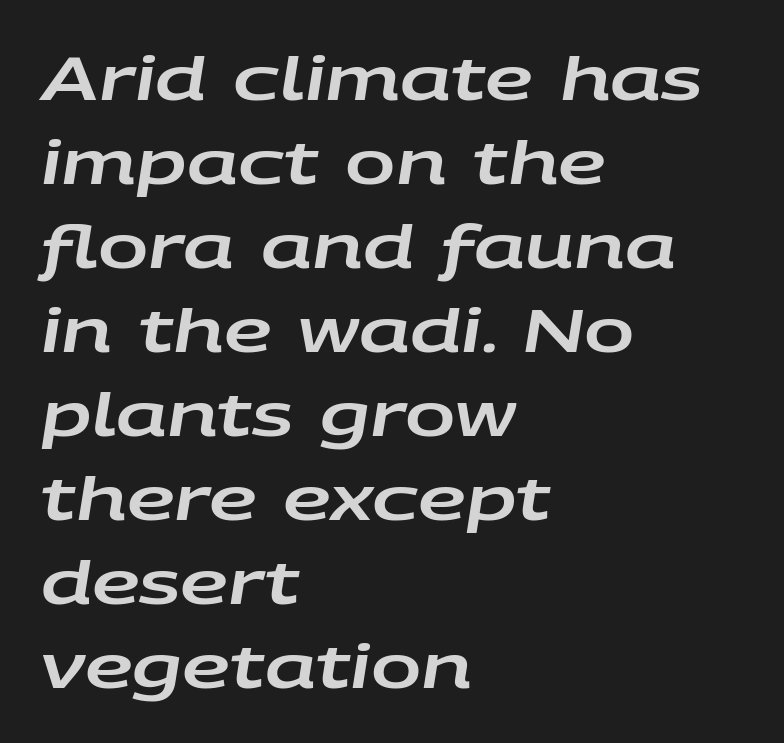
{"italic": "yes", "lean": "right", "slant_degrees": 9, "width": "wide", "stroke_contrast": "low", "x_height": "large", "monospaced": "no", "underline": "no", "align": "left", "line_spacing": "normal", "line_spacing_ratio": 1.4, "letter_spacing": "normal", "letter_spacing_em": 0.0, "glyph_px": 60}
